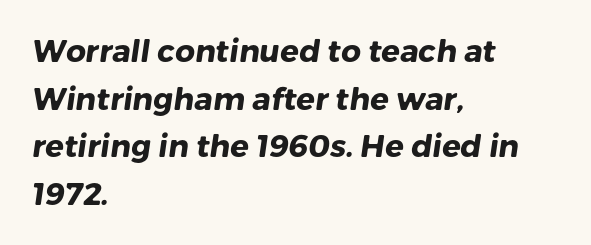
Q: Is the text bold? A: Yes.
Q: Is the typeface a serif or a sans-serif typeface? A: Sans-serif.
Q: Is the text underlined? A: No.
Q: How is the paragraph aligned? A: Left-aligned.
Q: Is the spacing between letters normal or unusually wide? A: Normal.
Q: Is the spacing between lines tight, normal or loose? A: Normal.
Q: Width (condensed, normal, or wide)? A: Normal.
Q: Stroke contrast? A: Low.
Q: x-height? A: Medium.
Q: Monospaced? A: No.
